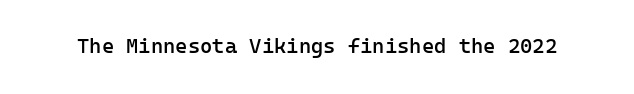
Typesetter's note: demi weight, one step under bold. The specimen omits any rule beneath the text block's lines. Is there any slant? The stems are plumb. Does extra space separate the letters? No, they use regular spacing.
